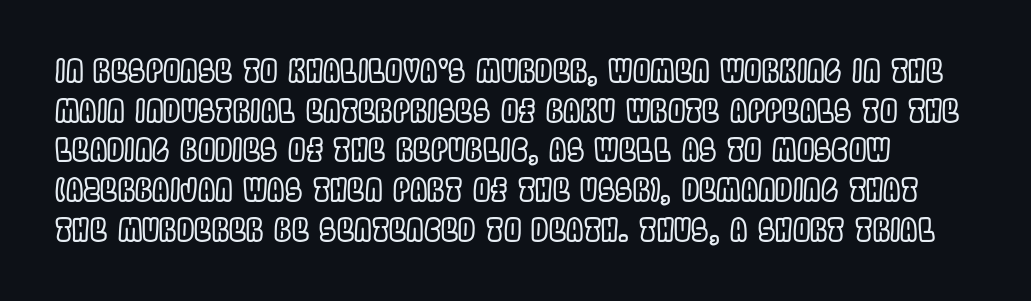
The image shows 31 px condensed type, upright; set normal line spacing (1.28x), normal letter spacing, not underlined; a large x-height.
